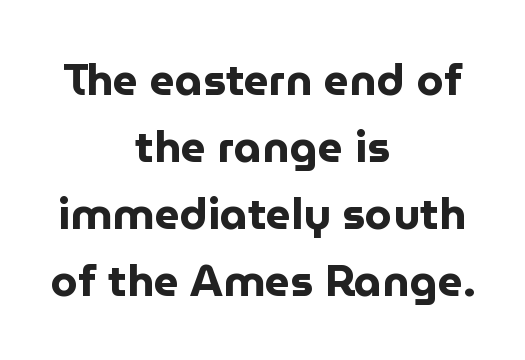
Q: Is the text bold? A: Yes.
Q: Is the text italic (slanted)? A: No, it is upright.
Q: Is the typeface a serif or a sans-serif typeface? A: Sans-serif.
Q: Is the text underlined? A: No.
Q: How is the paragraph aligned? A: Centered.
Q: Is the spacing between letters normal or unusually wide? A: Normal.
Q: Is the spacing between lines tight, normal or loose? A: Normal.
Q: Width (condensed, normal, or wide)? A: Normal.
Q: Stroke contrast? A: Low.
Q: x-height? A: Medium.
Q: Monospaced? A: No.
